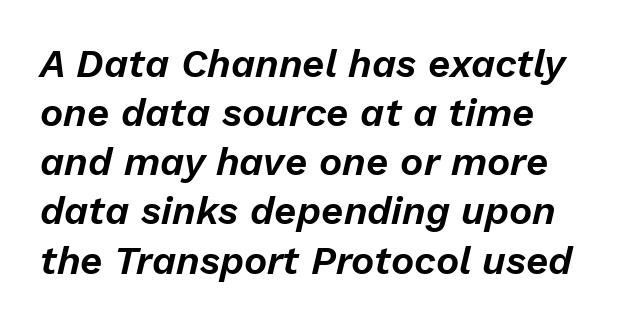
Would a proofreader flag this as italicized? Yes. Quick note: interline space is typical. Underline: absent. Short note: letters normally spaced.
